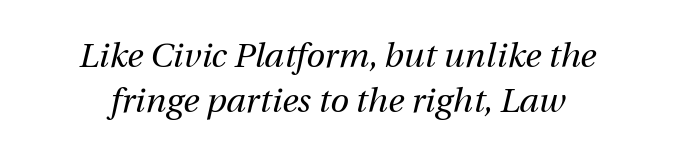
Q: Is the text bold? A: No.
Q: Is the text italic (slanted)? A: Yes, it leans right by about 13 degrees.
Q: Is the text underlined? A: No.
Q: Is the spacing between letters normal or unusually wide? A: Normal.
Q: Is the spacing between lines tight, normal or loose? A: Normal.
Q: Width (condensed, normal, or wide)? A: Normal.
Q: Stroke contrast? A: Medium.
Q: x-height? A: Medium.
Q: Monospaced? A: No.
